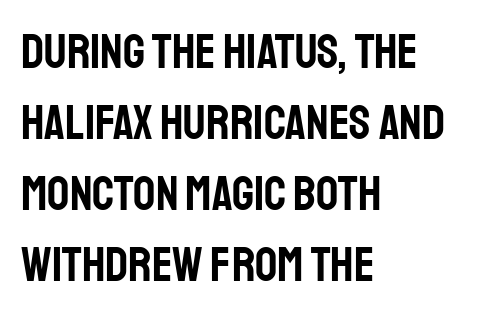
{"serif": "no", "italic": "no", "width": "condensed", "stroke_contrast": "low", "x_height": "large", "monospaced": "no", "underline": "no", "align": "left", "line_spacing": "normal", "line_spacing_ratio": 1.45, "letter_spacing": "normal", "letter_spacing_em": 0.0, "glyph_px": 49}
